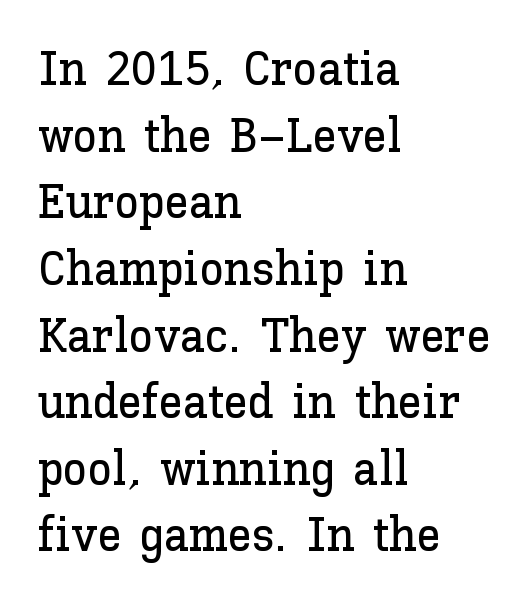
{"italic": "no", "width": "normal", "stroke_contrast": "low", "x_height": "medium", "monospaced": "no", "underline": "no", "align": "left", "line_spacing": "normal", "line_spacing_ratio": 1.36, "letter_spacing": "normal", "letter_spacing_em": 0.0, "glyph_px": 49}
